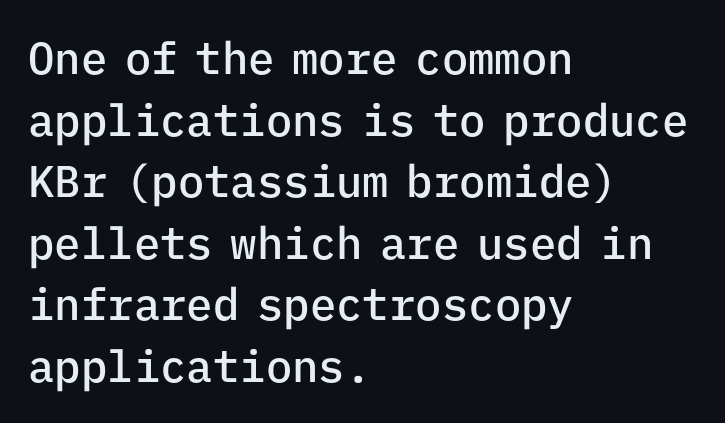
The letterforms sit shoulder to shoulder at normal distance. The designer left line spacing at the default. Line beginnings align vertically; line endings do not. Stroke terminals: plain, sans-serif. Posture: upright roman.
